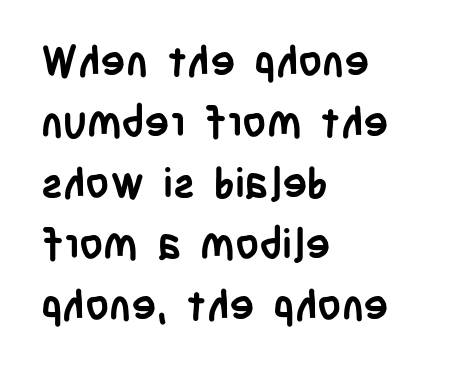
Q: Is the text bold? A: Yes.
Q: Is the text italic (slanted)? A: No, it is upright.
Q: Is the typeface a serif or a sans-serif typeface? A: Sans-serif.
Q: Is the text underlined? A: No.
Q: How is the paragraph aligned? A: Left-aligned.
Q: Is the spacing between letters normal or unusually wide? A: Normal.
Q: Is the spacing between lines tight, normal or loose? A: Normal.
Q: Width (condensed, normal, or wide)? A: Condensed.
Q: Stroke contrast? A: Low.
Q: x-height? A: Large.
Q: Monospaced? A: No.
